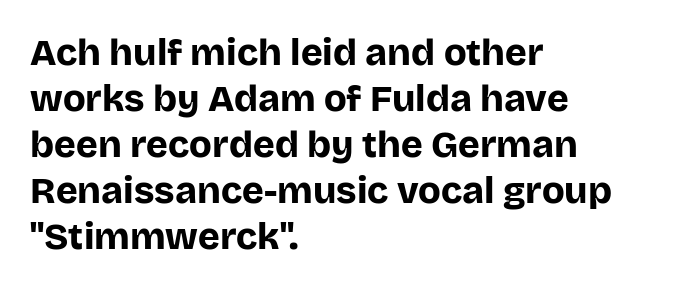
{"serif": "no", "italic": "no", "bold": "yes", "weight": "bold", "width": "normal", "stroke_contrast": "low", "x_height": "large", "monospaced": "no", "underline": "no", "align": "left", "line_spacing_ratio": 1.24, "letter_spacing": "normal", "letter_spacing_em": 0.0, "glyph_px": 37}
